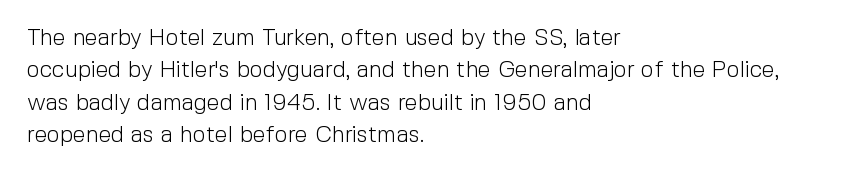
Q: Is the text bold? A: No.
Q: Is the text italic (slanted)? A: No, it is upright.
Q: Is the text underlined? A: No.
Q: How is the paragraph aligned? A: Left-aligned.
Q: Is the spacing between letters normal or unusually wide? A: Normal.
Q: Is the spacing between lines tight, normal or loose? A: Normal.
